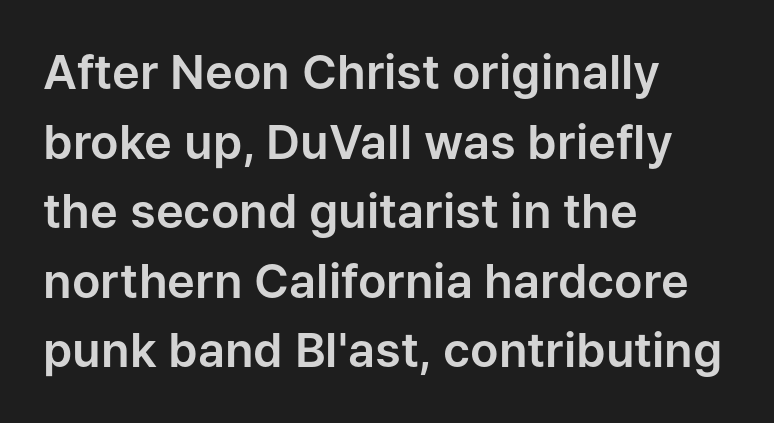
{"serif": "no", "italic": "no", "width": "normal", "stroke_contrast": "low", "x_height": "medium", "monospaced": "no", "underline": "no", "align": "left", "line_spacing": "normal", "line_spacing_ratio": 1.48, "letter_spacing": "normal", "letter_spacing_em": 0.0, "glyph_px": 47}
